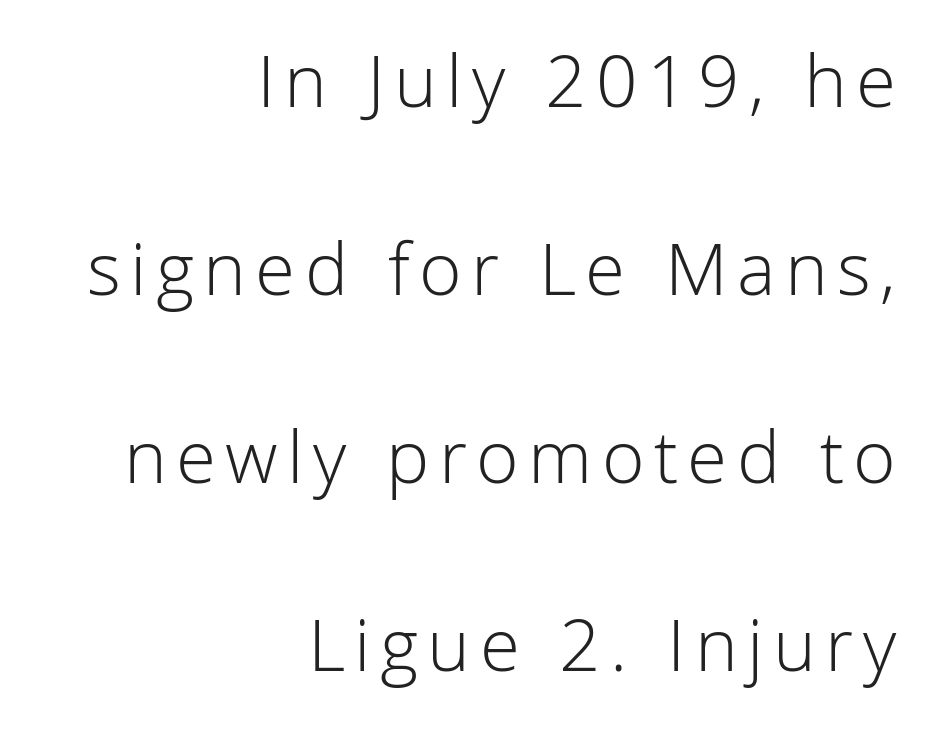
Q: Is the text bold? A: No.
Q: Is the text italic (slanted)? A: No, it is upright.
Q: Is the typeface a serif or a sans-serif typeface? A: Sans-serif.
Q: Is the text underlined? A: No.
Q: How is the paragraph aligned? A: Right-aligned.
Q: Is the spacing between lines tight, normal or loose? A: Loose.
Q: Width (condensed, normal, or wide)? A: Normal.
Q: Stroke contrast? A: Low.
Q: x-height? A: Medium.
Q: Monospaced? A: No.
